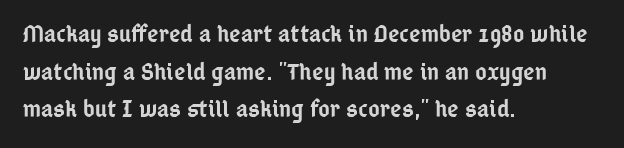
The foot of each line stays bare and open. Horizontal bands of white between lines are of average thickness. A fair bit of extra ink — the face is semibold, not bold. Where is the straight margin? On the left.
